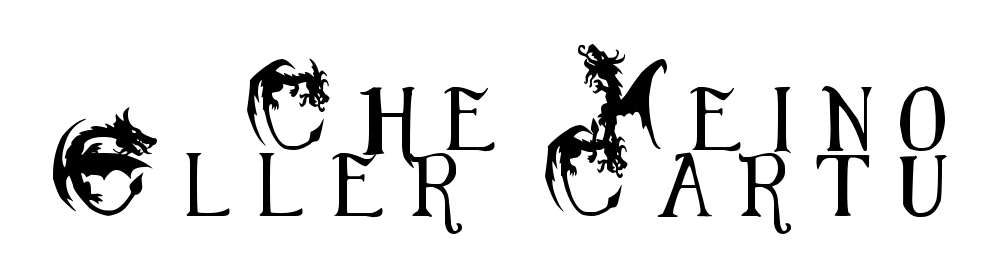
{"serif": "no", "italic": "no", "width": "condensed", "stroke_contrast": "medium", "x_height": "small", "monospaced": "no", "underline": "no", "align": "right", "line_spacing": "tight", "line_spacing_ratio": 1.05, "letter_spacing": "wide", "letter_spacing_em": 0.46, "glyph_px": 63}
